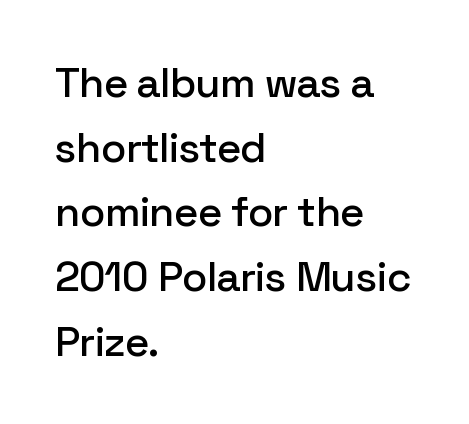
Q: Is the text italic (slanted)? A: No, it is upright.
Q: Is the typeface a serif or a sans-serif typeface? A: Sans-serif.
Q: Is the text underlined? A: No.
Q: How is the paragraph aligned? A: Left-aligned.
Q: Is the spacing between letters normal or unusually wide? A: Normal.
Q: Is the spacing between lines tight, normal or loose? A: Normal.
Q: Width (condensed, normal, or wide)? A: Normal.
Q: Stroke contrast? A: Low.
Q: x-height? A: Medium.
Q: Monospaced? A: No.
